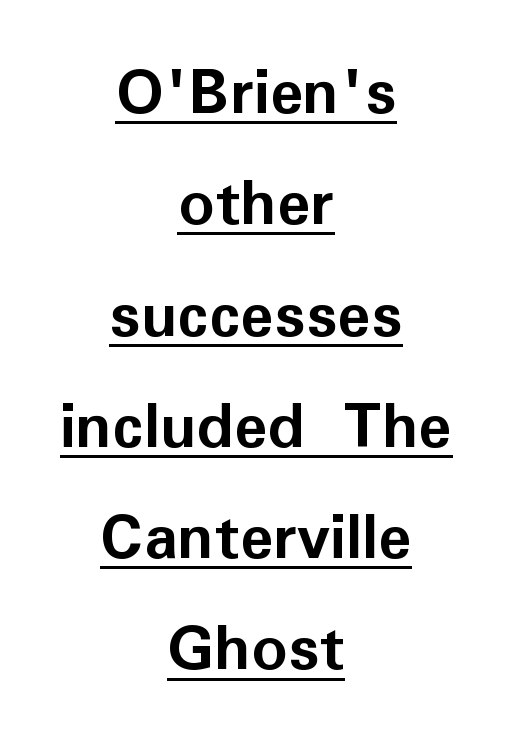
Q: Is the text bold? A: Yes.
Q: Is the text italic (slanted)? A: No, it is upright.
Q: Is the typeface a serif or a sans-serif typeface? A: Sans-serif.
Q: Is the text underlined? A: Yes.
Q: How is the paragraph aligned? A: Centered.
Q: Is the spacing between letters normal or unusually wide? A: Normal.
Q: Is the spacing between lines tight, normal or loose? A: Normal.
Q: Width (condensed, normal, or wide)? A: Normal.
Q: Stroke contrast? A: Low.
Q: x-height? A: Medium.
Q: Monospaced? A: No.
